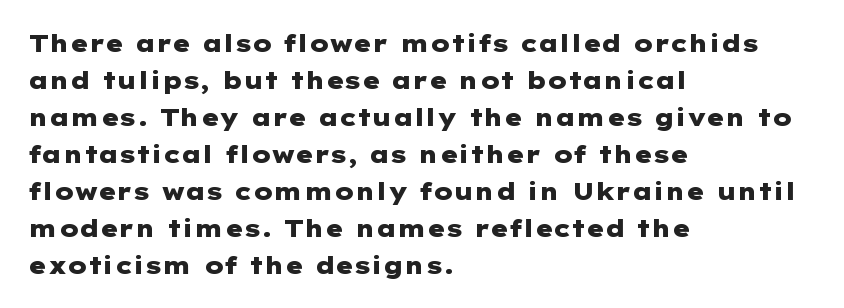
{"italic": "no", "bold": "yes", "underline": "no", "align": "left", "line_spacing": "normal", "line_spacing_ratio": 1.54, "letter_spacing": "normal", "letter_spacing_em": 0.0, "glyph_px": 24}
